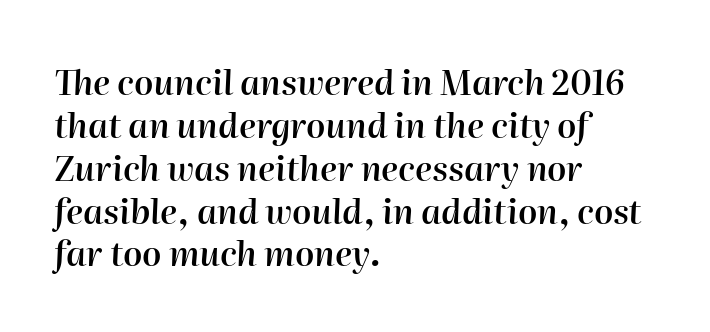
The image shows 34 px semibold type, italic (leaning right); set left-aligned, normal line spacing (1.26x), normal letter spacing, not underlined; high stroke contrast and a medium x-height.
